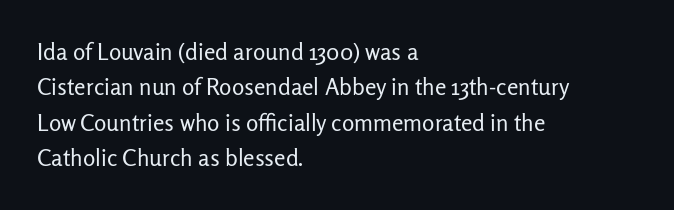
The face looks like a standard text weight, possibly lighter. Vertical strokes here are truly vertical. These lines keep a tight, regular rhythm from letter to letter. Leading matches the norm, producing a regular column. Left-aligned paragraph, ragged on the right. The space directly below the letters is spotless.
